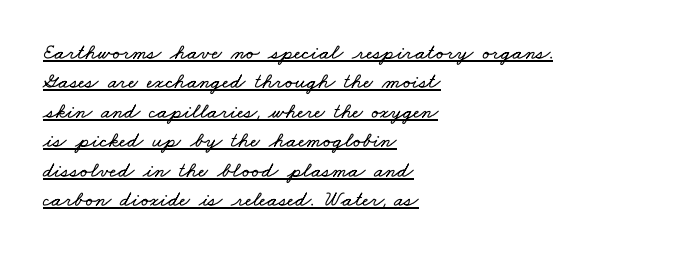
{"underline": "yes", "align": "left", "line_spacing": "normal", "line_spacing_ratio": 1.34, "letter_spacing": "normal", "letter_spacing_em": 0.0, "glyph_px": 22}
